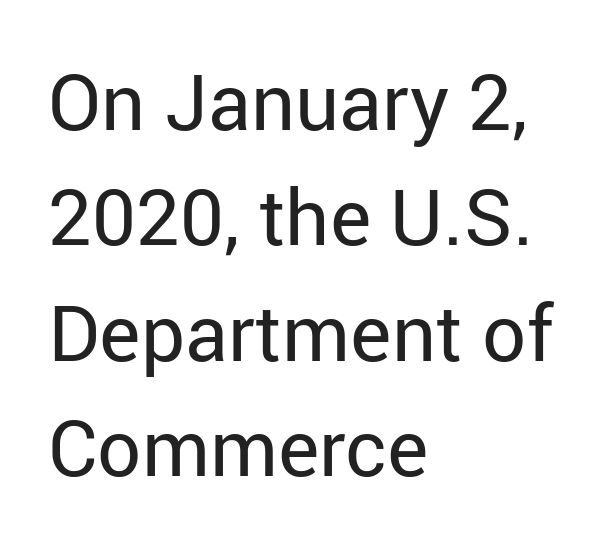
Character widths vary here, with narrow letters taking less room than wide ones. Letter spacing: default. Each new line begins a customary step beneath the previous one. Glance below the letters and you will spot only blank space. Leftover space on each line is placed entirely after the last word. Check where the strokes stop: nothing finishes them off — pure sans.
